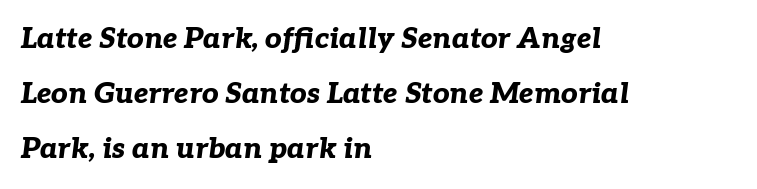
Proportional: the letters do not fall into vertical columns. Rows of type keep a wide berth in the vertical direction. The rendering keeps characters at their native spacing. A student would call this left alignment; a typographer would say flush left, rag right. The space beneath each line is pristine and unruled. There's an unmistakable incline to the writing here.
